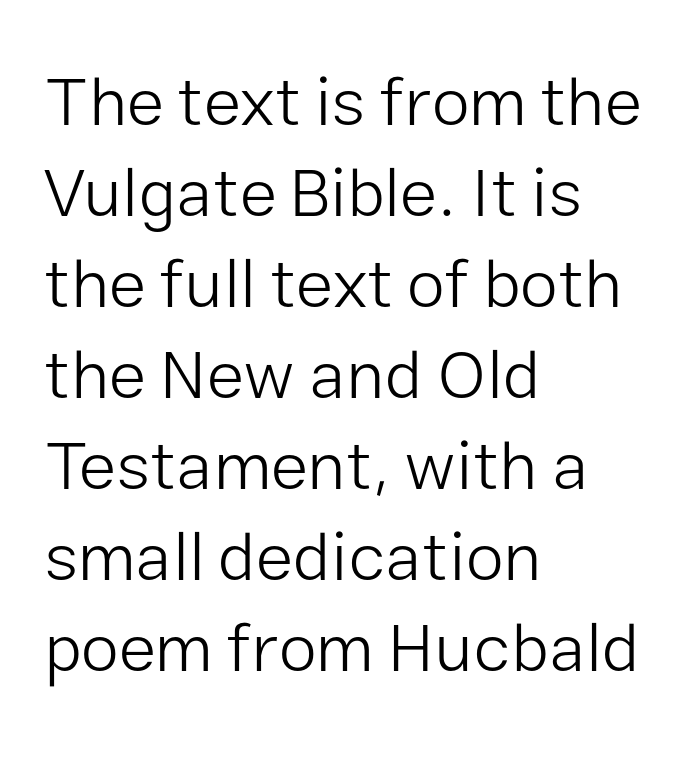
Stroke terminals: plain, sans-serif. Decoration check: the copy has no underline. The rendering uses natural spacing where letterforms have individual widths. Posture: straight, roman, zero tilt.
